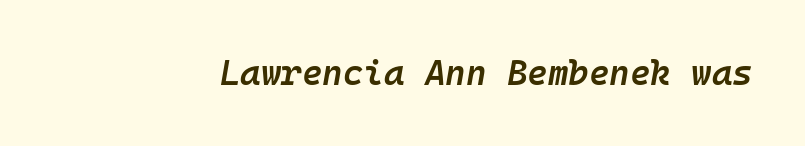
Type without underlining. Caption: standard tracking, unaltered. Rendered with sloped, italic letterforms. This sample has the even, mechanical cadence of fixed-width lettering. Each glyph is drawn with semibold strokes, heavier than normal yet not fully bold.
